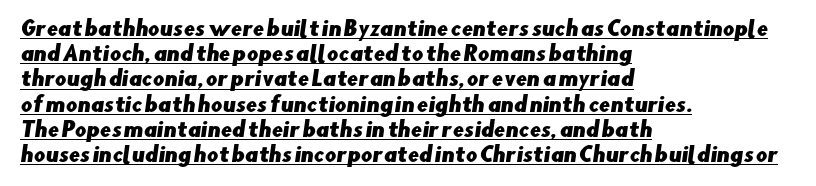
{"underline": "yes", "align": "left", "line_spacing": "normal", "line_spacing_ratio": 1.26, "letter_spacing": "normal", "letter_spacing_em": 0.0, "glyph_px": 20}
